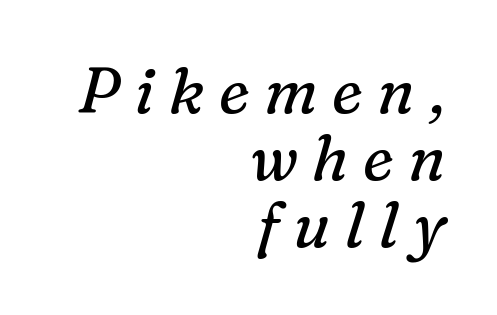
The image shows 63 px regular-weight serif type, italic (leaning right); set right-aligned, tight line spacing (1.06x), unusually wide letter spacing (+0.23 em), not underlined; medium stroke contrast and a medium x-height.
